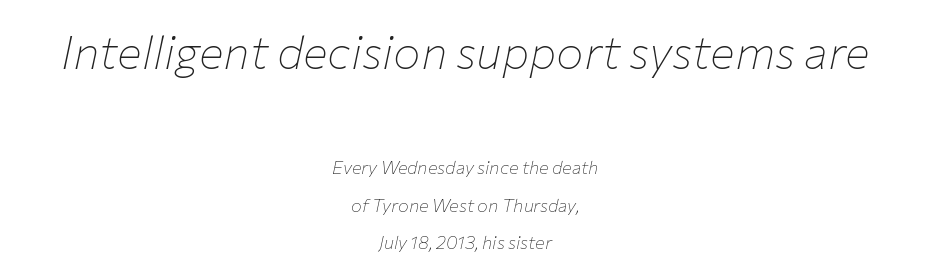
Standard letterfit; no display-style spreading of the glyphs. The letters in the upper block stand taller than those in the block below. The letters look calm and open, with moderate or lighter stems. These lines are centered, leaving both edges ragged. Note the varied advance widths — an 'i' is clearly narrower than an 'm'.
